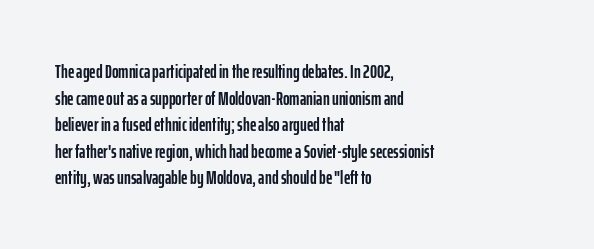
Which margin do the lines hug? The left one — the right edge is uneven. Do the letters lean? They stand straight. Students, note that the glyphs here touch the page at normal intervals. The block of text has a typical density, with ordinary space between rows. Unmarked baselines from the first word to the last.
